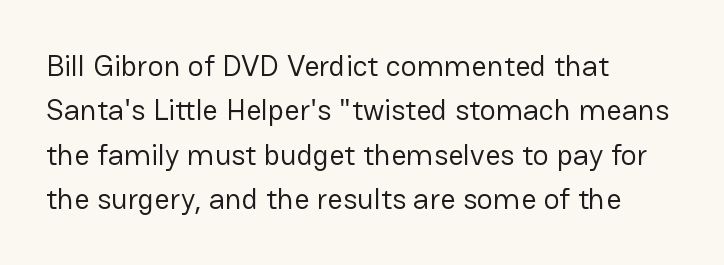
All the whitespace from short lines collects on the right. Check under the words: just untouched page. The horizontal fit of the characters is conventional and even. Grotesque or geometric, the face here clearly has no serifs.
